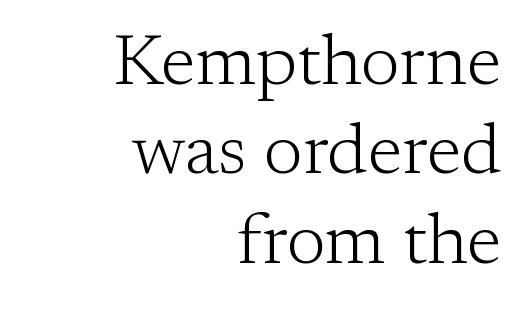
{"serif": "yes", "italic": "no", "bold": "no", "weight": "light", "width": "normal", "stroke_contrast": "low", "x_height": "medium", "monospaced": "no", "underline": "no", "align": "right", "line_spacing": "normal", "line_spacing_ratio": 1.26, "letter_spacing": "normal", "letter_spacing_em": 0.0, "glyph_px": 71}
